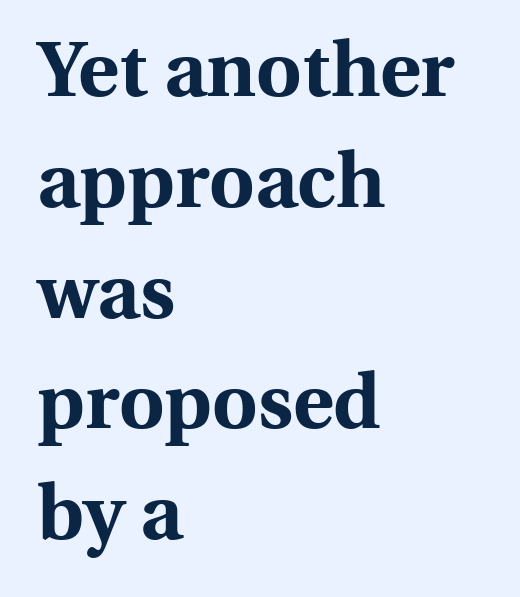
Q: Is the text bold? A: Yes.
Q: Is the text italic (slanted)? A: No, it is upright.
Q: Is the typeface a serif or a sans-serif typeface? A: Serif.
Q: Is the text underlined? A: No.
Q: How is the paragraph aligned? A: Left-aligned.
Q: Is the spacing between letters normal or unusually wide? A: Normal.
Q: Is the spacing between lines tight, normal or loose? A: Normal.
Q: Width (condensed, normal, or wide)? A: Normal.
Q: x-height? A: Medium.
Q: Monospaced? A: No.
